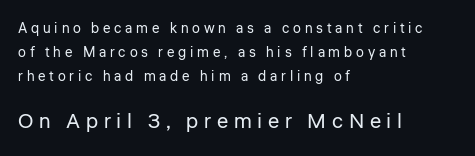
Q: Is the text bold? A: No.
Q: Is the text italic (slanted)? A: No, it is upright.
Q: Is the text underlined? A: No.
Q: How is the paragraph aligned? A: Left-aligned.
Q: Is the spacing between letters normal or unusually wide? A: Unusually wide.
Q: Is the spacing between lines tight, normal or loose? A: Normal.
Q: Which block of text is set in a larger size, the first (top) or the second (bottom)? A: The second (bottom) one.
